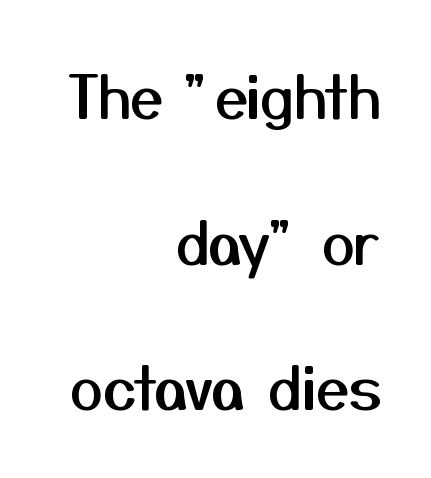
The image shows 59 px sans-serif type, upright; set right-aligned, loose line spacing (2.47x), normal letter spacing, not underlined; medium stroke contrast and a medium x-height.
